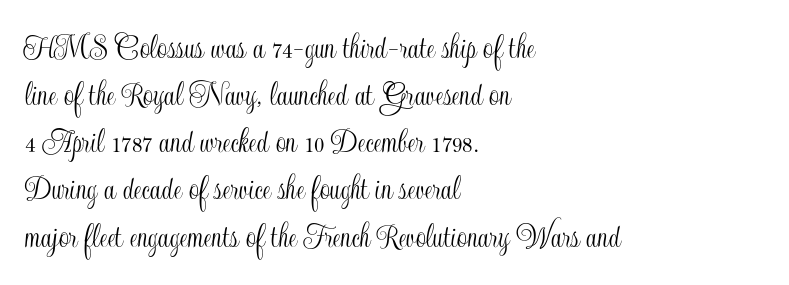
Q: Is the text italic (slanted)? A: Yes.
Q: Is the text underlined? A: No.
Q: How is the paragraph aligned? A: Left-aligned.
Q: Is the spacing between letters normal or unusually wide? A: Normal.
Q: Is the spacing between lines tight, normal or loose? A: Normal.
Q: Width (condensed, normal, or wide)? A: Condensed.
Q: x-height? A: Small.
Q: Monospaced? A: No.
